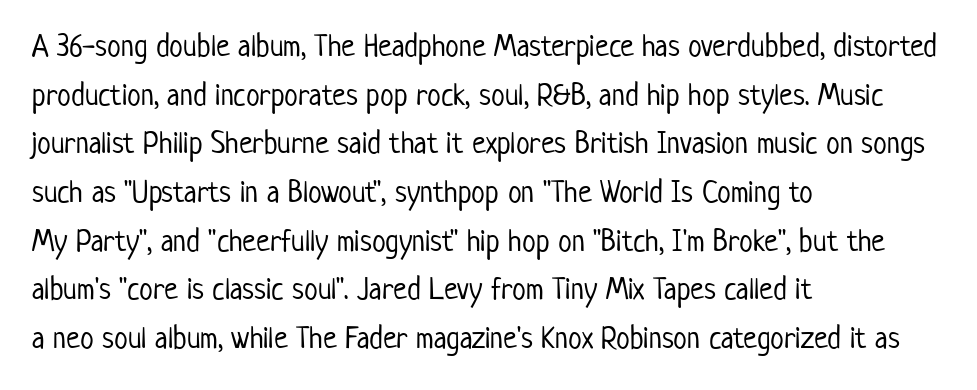
The image shows 31 px light, condensed sans-serif type, upright; set left-aligned, normal line spacing (1.57x), normal letter spacing, not underlined; low stroke contrast and a medium x-height.
